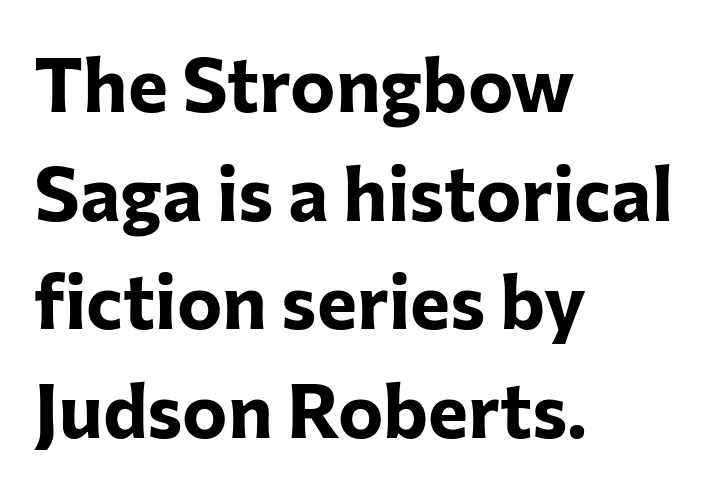
{"serif": "no", "italic": "no", "bold": "yes", "weight": "bold", "width": "normal", "stroke_contrast": "low", "x_height": "medium", "monospaced": "no", "underline": "no", "align": "left", "line_spacing": "normal", "line_spacing_ratio": 1.43, "letter_spacing": "normal", "letter_spacing_em": 0.0, "glyph_px": 76}
